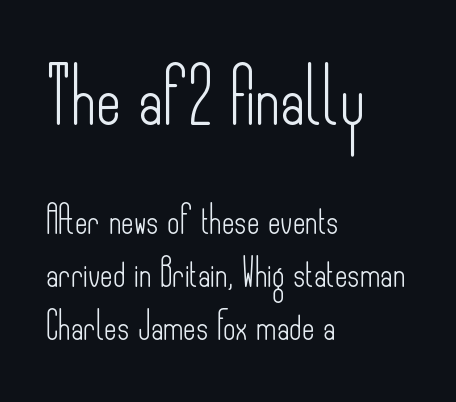
The image shows 54 px light, condensed sans-serif type, upright; set left-aligned, loose line spacing (1.95x), normal letter spacing, not underlined; the first (top) block is 2.0x larger; low stroke contrast and a small x-height.
